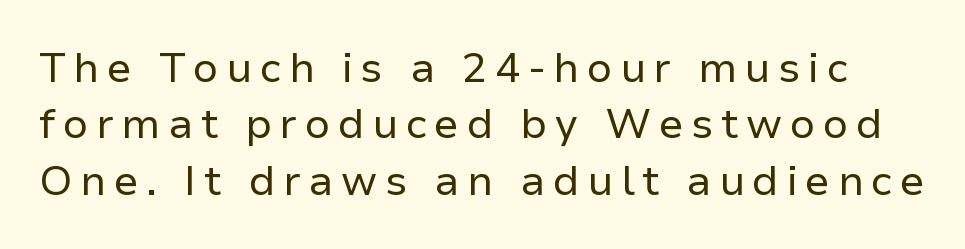
{"serif": "no", "italic": "no", "bold": "no", "weight": "regular", "width": "normal", "stroke_contrast": "low", "x_height": "medium", "monospaced": "no", "underline": "no", "line_spacing": "normal", "line_spacing_ratio": 1.34, "glyph_px": 42}
